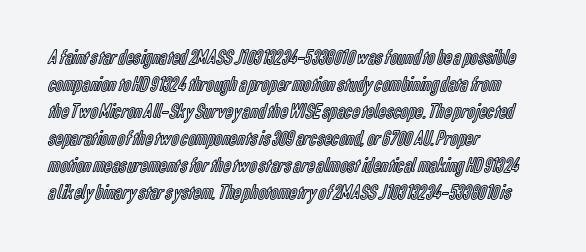
Q: Is the text italic (slanted)? A: Yes.
Q: Is the text underlined? A: No.
Q: How is the paragraph aligned? A: Left-aligned.
Q: Is the spacing between letters normal or unusually wide? A: Normal.
Q: Is the spacing between lines tight, normal or loose? A: Normal.
